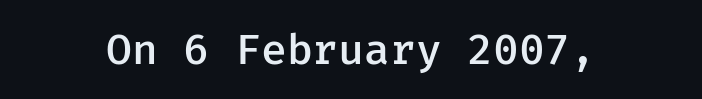
A bit beefed up — I'd call it semibold rather than bold. A typesetter would mark this as roman, not italic. A sans-serif font was chosen for this passage. The strip under each line holds only bare page. The letters sit at their default tracking, neither squeezed nor spread. This sample is center-justified, so both line endings float freely.
